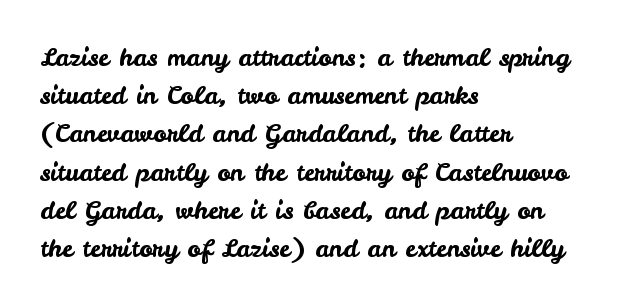
The image shows 25 px text type; set left-aligned, normal line spacing (1.53x), normal letter spacing, not underlined.
